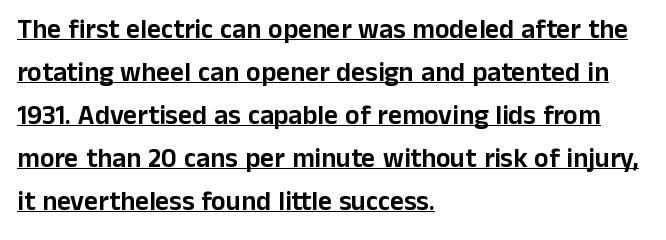
Q: Is the text italic (slanted)? A: No, it is upright.
Q: Is the text underlined? A: Yes.
Q: How is the paragraph aligned? A: Left-aligned.
Q: Is the spacing between letters normal or unusually wide? A: Normal.
Q: Is the spacing between lines tight, normal or loose? A: Normal.
